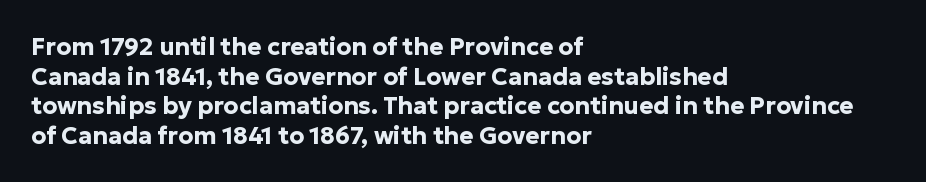
Q: Is the text bold? A: Yes.
Q: Is the text italic (slanted)? A: No, it is upright.
Q: Is the text underlined? A: No.
Q: How is the paragraph aligned? A: Left-aligned.
Q: Is the spacing between letters normal or unusually wide? A: Normal.
